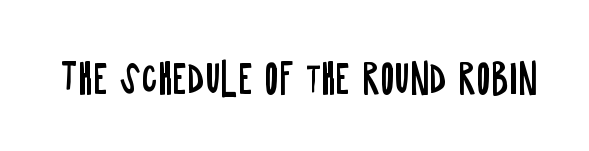
The characters are drawn with everyday or finer stroke widths. Lines of text with bare space underneath. Character widths vary here, with narrow letters taking less room than wide ones. The gaps between neighbouring characters are ordinary and unremarkable. Type style note: lacks serifs. The type sits square on the baseline with zero lean.
